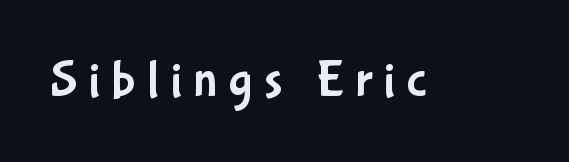
{"serif": "no", "italic": "no", "width": "condensed", "stroke_contrast": "low", "x_height": "medium", "monospaced": "no", "underline": "no", "letter_spacing": "wide", "letter_spacing_em": 0.22, "glyph_px": 52}
